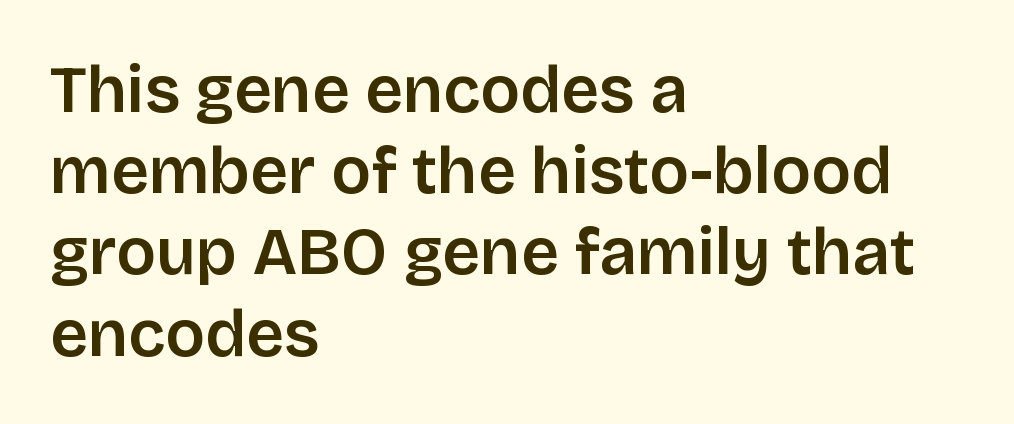
The image shows 66 px sans-serif type, upright; set left-aligned, line spacing 1.23x, normal letter spacing, not underlined; low stroke contrast and a large x-height.
